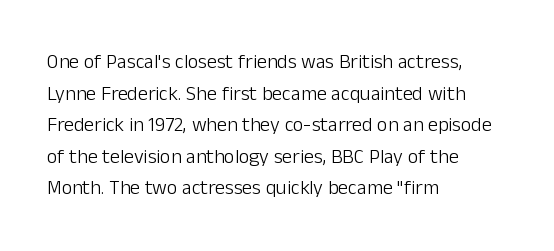
Q: Is the text bold? A: No.
Q: Is the text italic (slanted)? A: No, it is upright.
Q: Is the text underlined? A: No.
Q: How is the paragraph aligned? A: Left-aligned.
Q: Is the spacing between letters normal or unusually wide? A: Normal.
Q: Is the spacing between lines tight, normal or loose? A: Normal.
